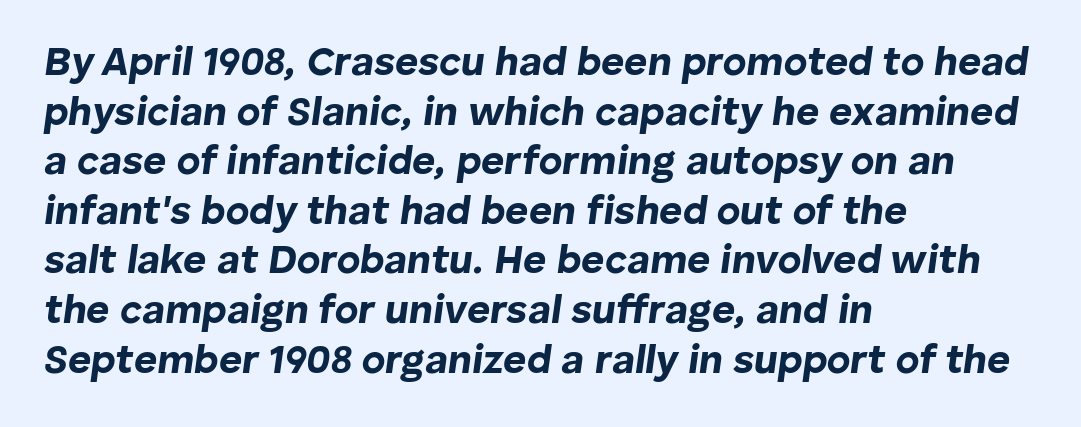
Do the characters align in a grid? No, the font is proportional. Emphasis by weight is at full strength: bold. Beneath every word, the page is bare. What stands out about the letter spacing? Nothing — it is the standard amount.
